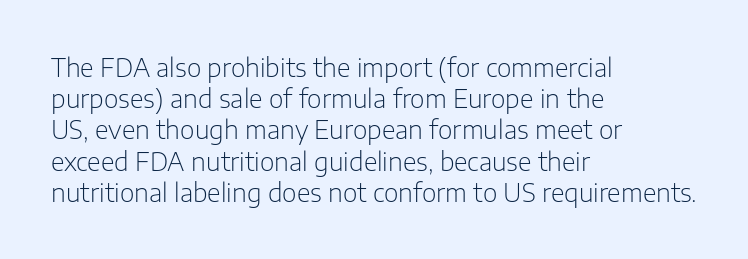
{"italic": "no", "bold": "no", "underline": "no", "align": "left", "line_spacing": "normal", "line_spacing_ratio": 1.25, "letter_spacing": "normal", "letter_spacing_em": 0.0, "glyph_px": 25}
